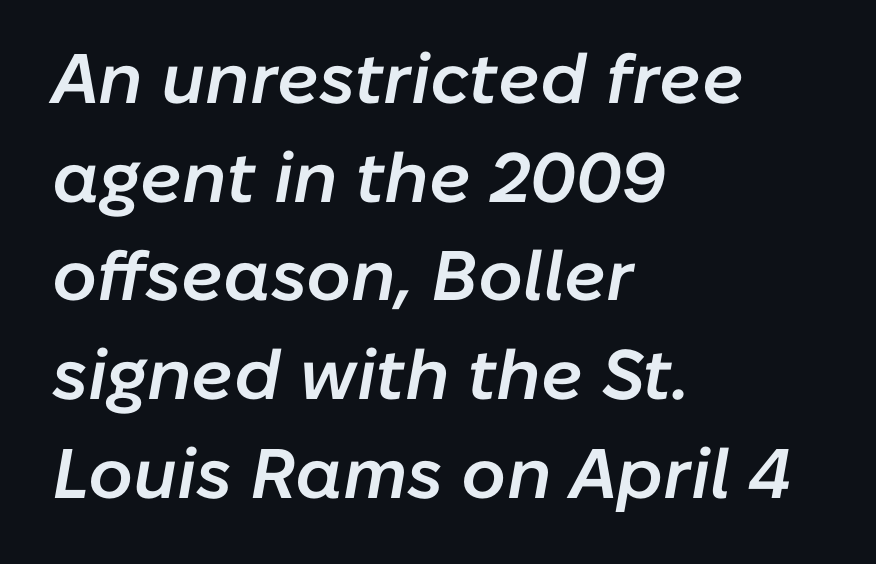
{"italic": "yes", "lean": "right", "slant_degrees": 10, "bold": "semi", "weight": "semibold", "width": "normal", "stroke_contrast": "low", "x_height": "medium", "monospaced": "no", "underline": "no", "align": "left", "line_spacing": "normal", "line_spacing_ratio": 1.41, "letter_spacing": "normal", "letter_spacing_em": 0.0, "glyph_px": 70}
